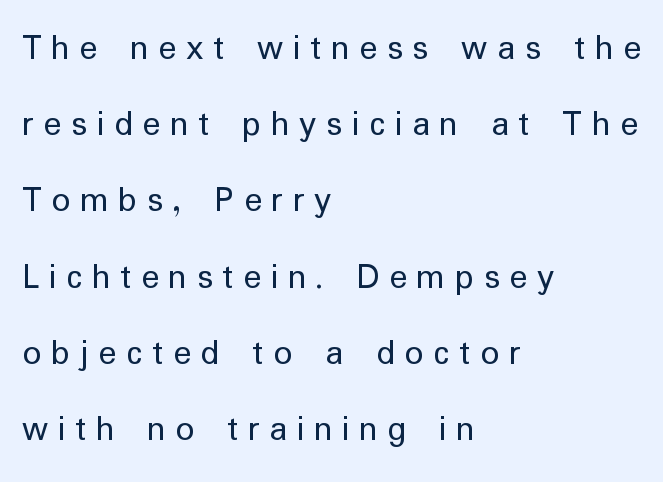
Q: Is the text bold? A: No.
Q: Is the text italic (slanted)? A: No, it is upright.
Q: Is the typeface a serif or a sans-serif typeface? A: Sans-serif.
Q: Is the text underlined? A: No.
Q: How is the paragraph aligned? A: Left-aligned.
Q: Is the spacing between letters normal or unusually wide? A: Unusually wide.
Q: Is the spacing between lines tight, normal or loose? A: Loose.
Q: Width (condensed, normal, or wide)? A: Normal.
Q: Stroke contrast? A: Low.
Q: x-height? A: Medium.
Q: Monospaced? A: No.
